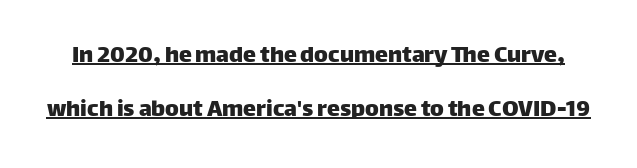
{"italic": "no", "underline": "yes", "line_spacing": "loose", "line_spacing_ratio": 2.06, "letter_spacing": "normal", "letter_spacing_em": 0.0, "glyph_px": 26}
